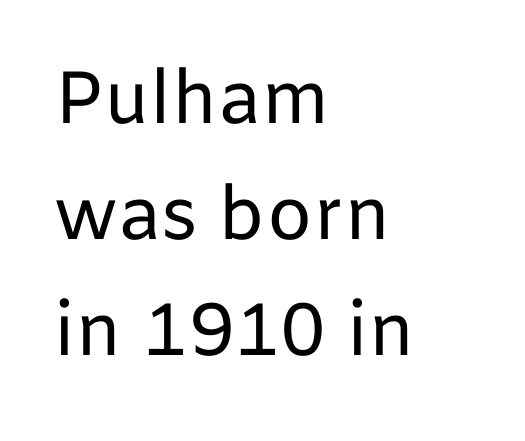
{"serif": "no", "italic": "no", "bold": "no", "weight": "regular", "width": "normal", "stroke_contrast": "low", "x_height": "medium", "monospaced": "no", "underline": "no", "align": "left", "line_spacing": "normal", "line_spacing_ratio": 1.57, "letter_spacing": "normal", "letter_spacing_em": 0.0, "glyph_px": 74}
